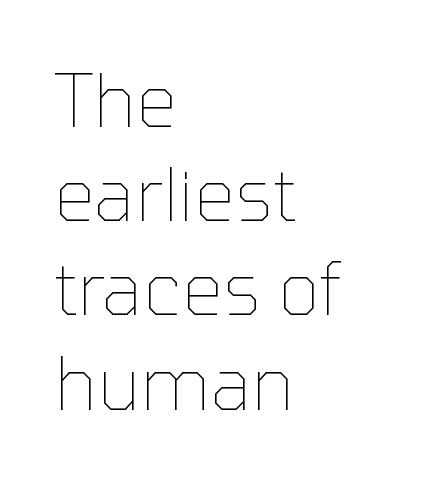
Q: Is the text bold? A: No.
Q: Is the text italic (slanted)? A: No, it is upright.
Q: Is the text underlined? A: No.
Q: How is the paragraph aligned? A: Left-aligned.
Q: Is the spacing between letters normal or unusually wide? A: Normal.
Q: Is the spacing between lines tight, normal or loose? A: Normal.
Q: Width (condensed, normal, or wide)? A: Normal.
Q: Stroke contrast? A: Low.
Q: x-height? A: Medium.
Q: Monospaced? A: No.
